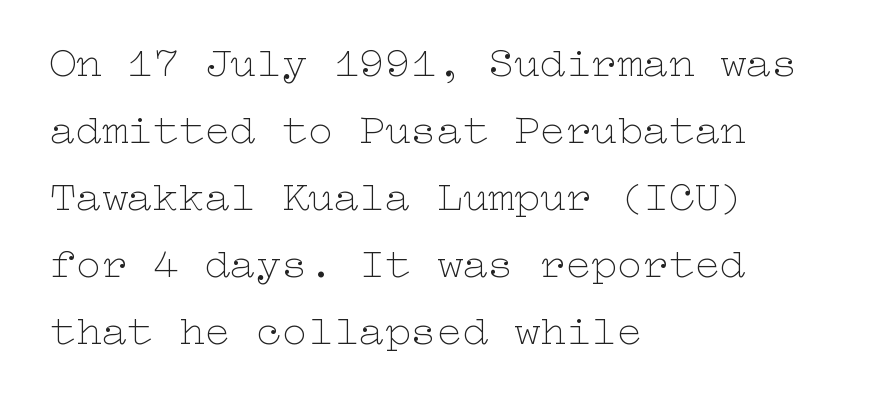
Q: Is the text bold? A: No.
Q: Is the text italic (slanted)? A: No, it is upright.
Q: Is the text underlined? A: No.
Q: How is the paragraph aligned? A: Left-aligned.
Q: Is the spacing between letters normal or unusually wide? A: Normal.
Q: Is the spacing between lines tight, normal or loose? A: Normal.
Q: Width (condensed, normal, or wide)? A: Wide.
Q: Stroke contrast? A: Low.
Q: x-height? A: Medium.
